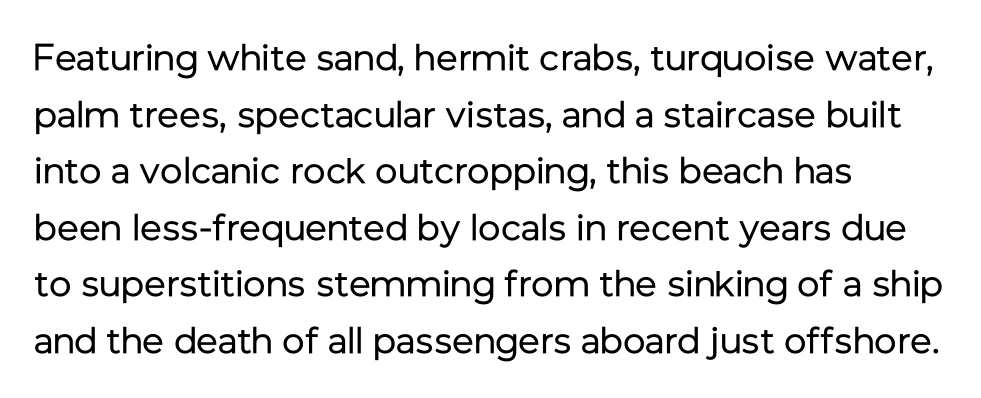
The image shows 37 px regular-weight sans-serif type, upright; set left-aligned, normal line spacing (1.53x), normal letter spacing, not underlined; low stroke contrast and a medium x-height.
